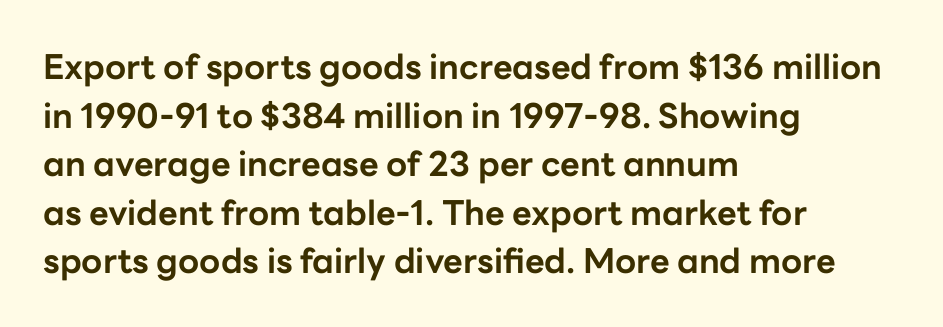
The image shows 34 px bold sans-serif type, upright; set left-aligned, normal line spacing (1.43x), normal letter spacing, not underlined; low stroke contrast and a medium x-height.
